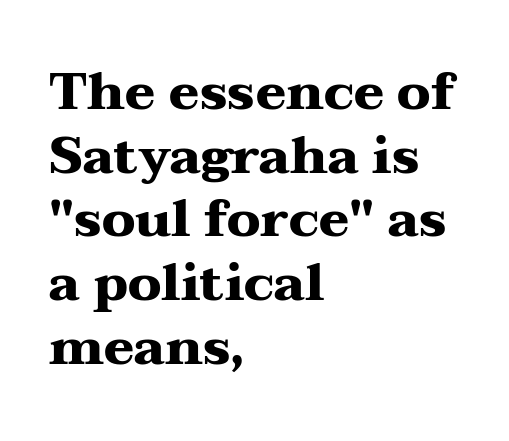
Q: Is the text bold? A: Yes.
Q: Is the text italic (slanted)? A: No, it is upright.
Q: Is the typeface a serif or a sans-serif typeface? A: Serif.
Q: Is the text underlined? A: No.
Q: How is the paragraph aligned? A: Left-aligned.
Q: Is the spacing between letters normal or unusually wide? A: Normal.
Q: Is the spacing between lines tight, normal or loose? A: Normal.
Q: Width (condensed, normal, or wide)? A: Wide.
Q: Stroke contrast? A: Medium.
Q: x-height? A: Medium.
Q: Monospaced? A: No.
